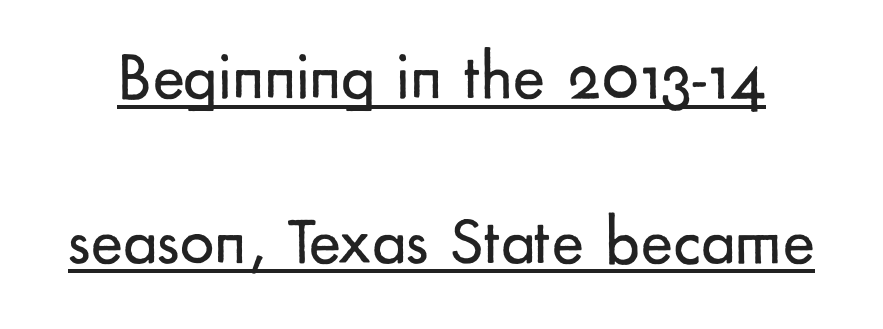
Q: Is the text bold? A: No.
Q: Is the text italic (slanted)? A: No, it is upright.
Q: Is the typeface a serif or a sans-serif typeface? A: Sans-serif.
Q: Is the text underlined? A: Yes.
Q: Is the spacing between letters normal or unusually wide? A: Normal.
Q: Is the spacing between lines tight, normal or loose? A: Loose.
Q: Width (condensed, normal, or wide)? A: Normal.
Q: Stroke contrast? A: Low.
Q: x-height? A: Small.
Q: Monospaced? A: No.
